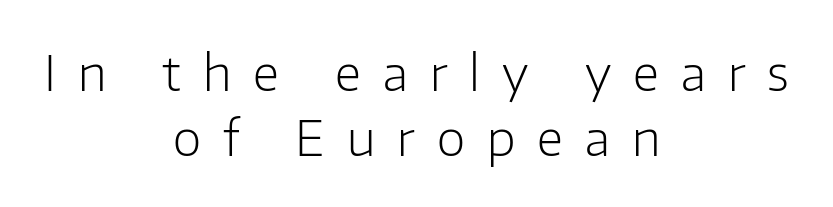
{"serif": "no", "italic": "no", "bold": "no", "weight": "light", "width": "normal", "stroke_contrast": "low", "x_height": "medium", "monospaced": "no", "underline": "no", "align": "center", "line_spacing": "normal", "line_spacing_ratio": 1.32, "letter_spacing": "wide", "letter_spacing_em": 0.45, "glyph_px": 49}
